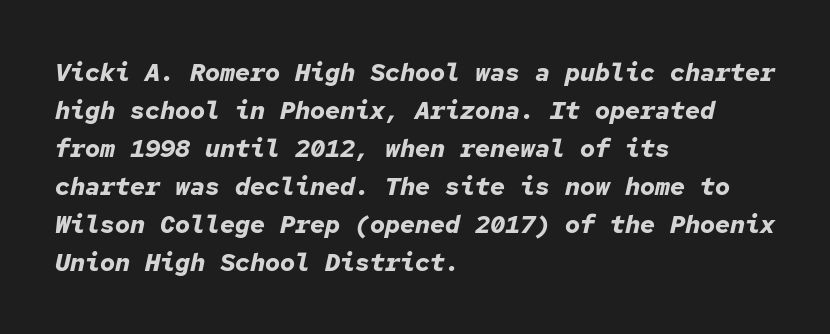
{"italic": "yes", "lean": "right", "slant_degrees": 12, "bold": "yes", "underline": "no", "align": "left", "line_spacing": "normal", "line_spacing_ratio": 1.52, "letter_spacing": "normal", "letter_spacing_em": 0.0, "glyph_px": 25}
